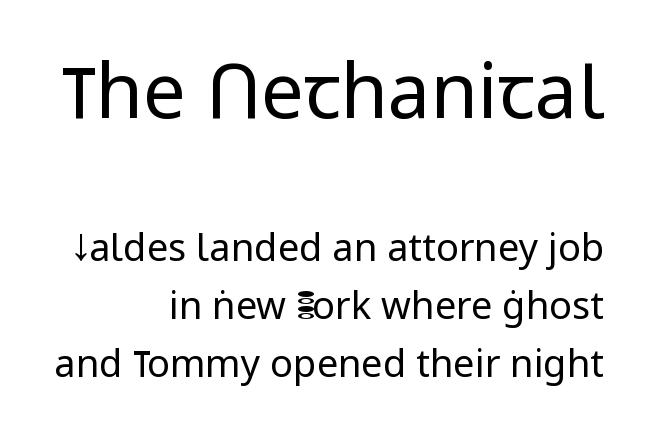
The image shows 76 px regular-weight sans-serif type, upright; set right-aligned, normal line spacing (1.53x), normal letter spacing, not underlined; the first (top) block is 2.0x larger; low stroke contrast and a medium x-height.
